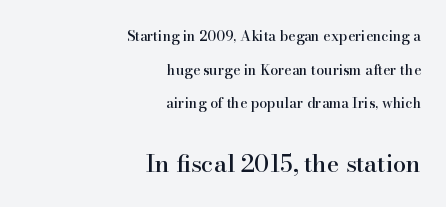
The image shows 24 px text type, upright; set right-aligned, loose line spacing (2.4x), normal letter spacing, not underlined; the second (bottom) block is 1.71x larger.
